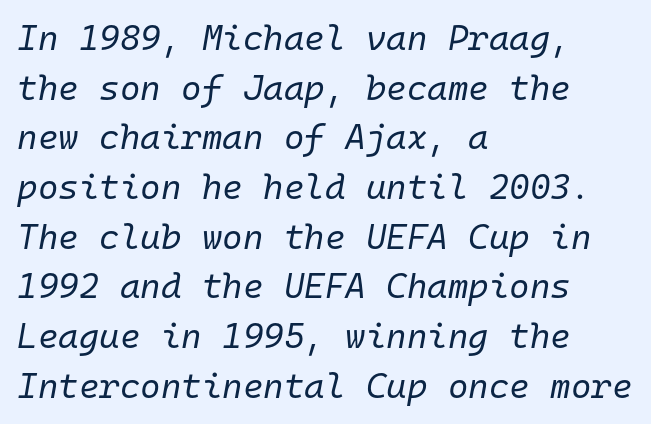
Q: Is the text bold? A: No.
Q: Is the text italic (slanted)? A: Yes, it leans right by about 10 degrees.
Q: Is the text underlined? A: No.
Q: How is the paragraph aligned? A: Left-aligned.
Q: Is the spacing between letters normal or unusually wide? A: Normal.
Q: Is the spacing between lines tight, normal or loose? A: Normal.
Q: Width (condensed, normal, or wide)? A: Normal.
Q: Stroke contrast? A: Low.
Q: x-height? A: Medium.
Q: Monospaced? A: Yes.
